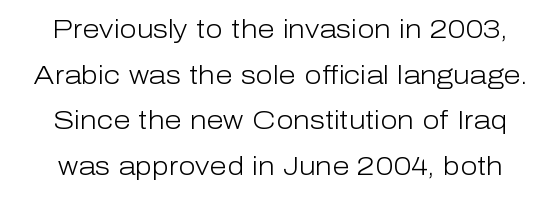
The image shows 25 px text type, upright; set line spacing 1.83x, normal letter spacing, not underlined.
